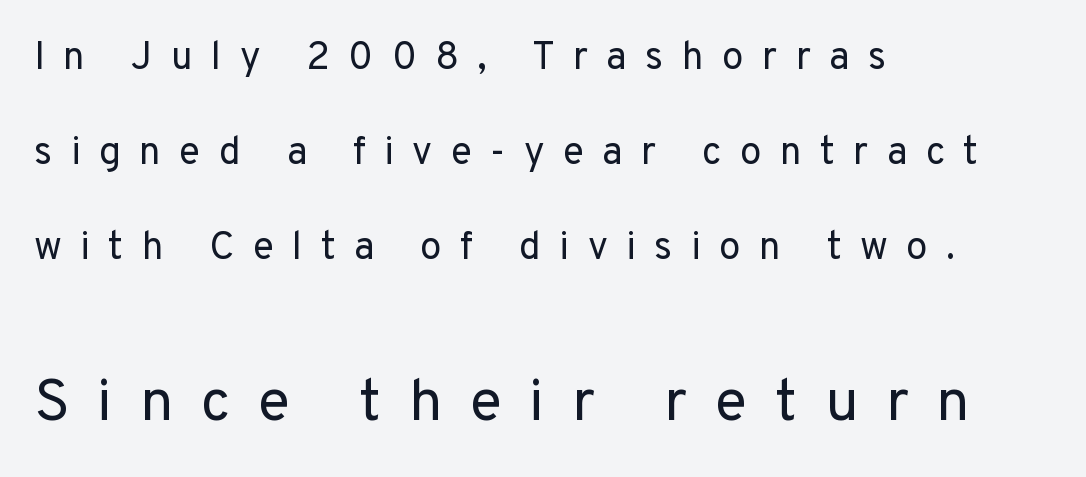
This is not heavy type; no bold has been used. The foot of each line stays bare and open. The rendering uses a large line-height, opening up the rows. Check where the strokes stop: nothing finishes them off — pure sans. Caption: expanded tracking, letters set apart.
